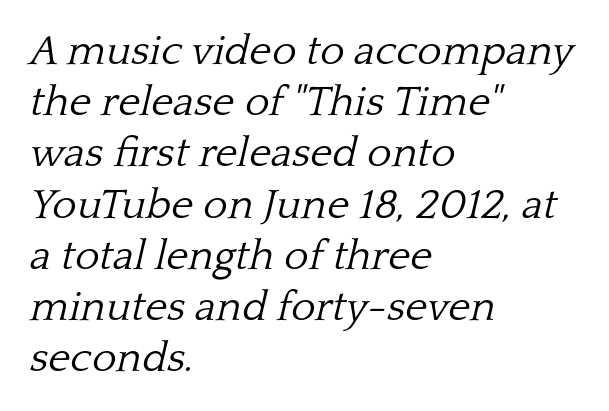
Q: Is the text bold? A: No.
Q: Is the text italic (slanted)? A: Yes, it leans right by about 13 degrees.
Q: Is the typeface a serif or a sans-serif typeface? A: Serif.
Q: Is the text underlined? A: No.
Q: How is the paragraph aligned? A: Left-aligned.
Q: Is the spacing between letters normal or unusually wide? A: Normal.
Q: Width (condensed, normal, or wide)? A: Normal.
Q: Stroke contrast? A: Low.
Q: x-height? A: Medium.
Q: Monospaced? A: No.
